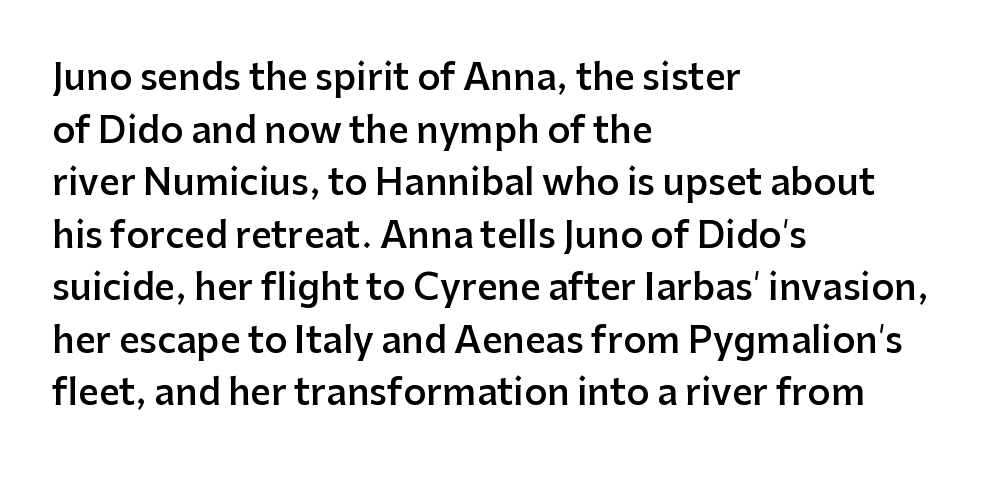
The image shows 36 px semibold sans-serif type, upright; set left-aligned, normal line spacing (1.46x), normal letter spacing, not underlined; low stroke contrast and a medium x-height.
